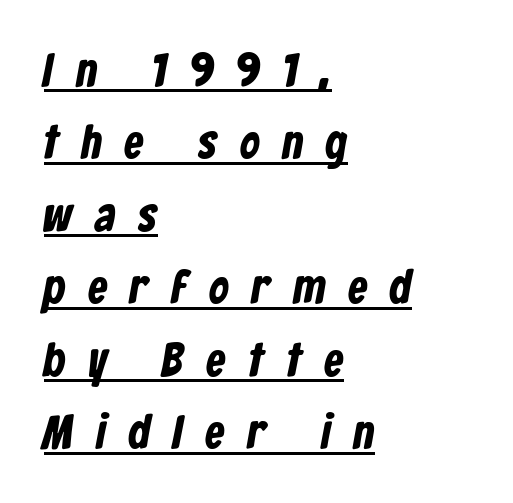
Q: Is the text bold? A: Yes.
Q: Is the typeface a serif or a sans-serif typeface? A: Sans-serif.
Q: Is the text underlined? A: Yes.
Q: How is the paragraph aligned? A: Left-aligned.
Q: Is the spacing between letters normal or unusually wide? A: Unusually wide.
Q: Is the spacing between lines tight, normal or loose? A: Normal.
Q: Width (condensed, normal, or wide)? A: Condensed.
Q: Stroke contrast? A: Low.
Q: x-height? A: Medium.
Q: Monospaced? A: No.
